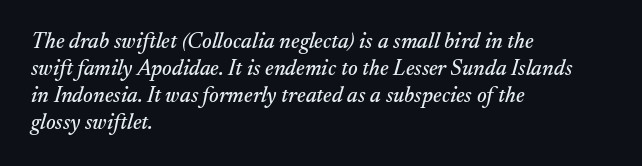
{"italic": "yes", "lean": "right", "slant_degrees": 17, "underline": "no", "align": "left", "line_spacing_ratio": 1.22, "letter_spacing": "normal", "letter_spacing_em": 0.0, "glyph_px": 22}
